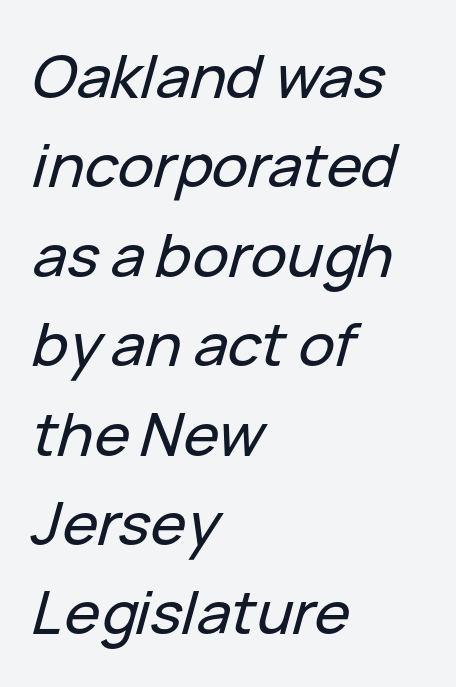
A typesetter would call this leading conventional body-copy spacing. Is the block centered? No — it sits flush against the left margin. The text carries the slant typical of an italic or oblique font. The type is set solid horizontally, with unmodified tracking. A bare baseline throughout the passage.
